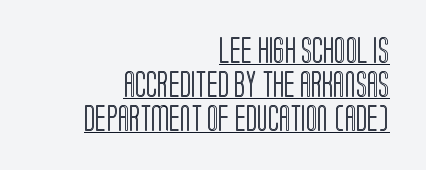
The image shows 26 px text type, upright; set right-aligned, normal line spacing (1.31x), normal letter spacing, underlined.
